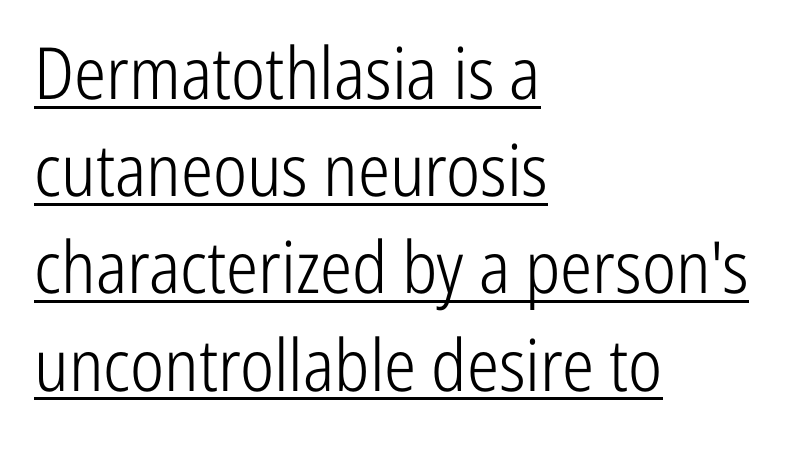
{"serif": "no", "italic": "no", "bold": "no", "weight": "light", "width": "condensed", "stroke_contrast": "low", "x_height": "medium", "monospaced": "no", "underline": "yes", "align": "left", "line_spacing": "normal", "line_spacing_ratio": 1.35, "letter_spacing": "normal", "letter_spacing_em": 0.0, "glyph_px": 72}
